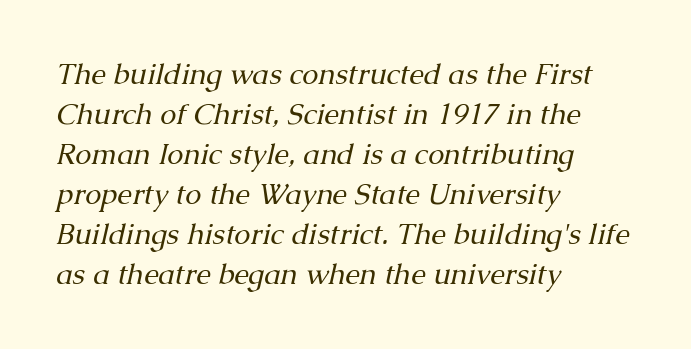
There is no visible air inserted between adjacent glyphs. Think of a printed novel: that variable character pitch is what you see here. Does the copy run flush right? No — it runs flush left. Stroke mass is kept to a normal reading level or below. The passage shown leans; its letterforms are oblique. Students, observe: this is what conventionally led text looks like.
